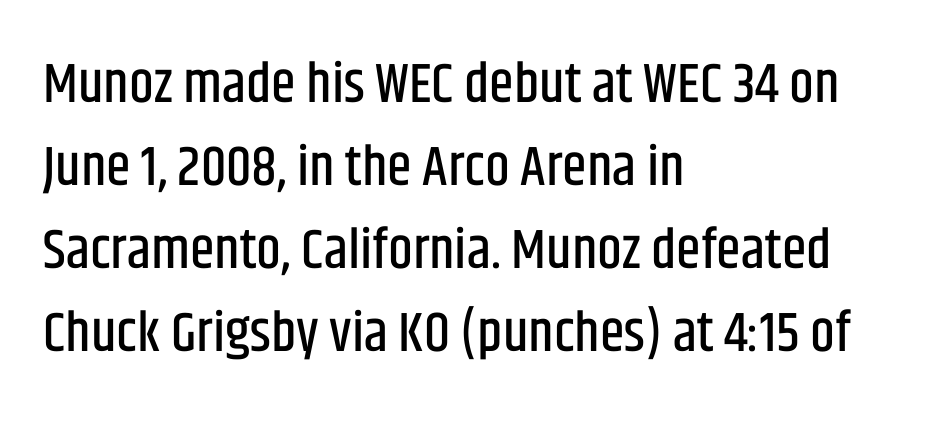
{"serif": "no", "italic": "no", "width": "condensed", "stroke_contrast": "low", "x_height": "large", "monospaced": "no", "underline": "no", "align": "left", "line_spacing": "normal", "line_spacing_ratio": 1.48, "letter_spacing": "normal", "letter_spacing_em": 0.0, "glyph_px": 56}
